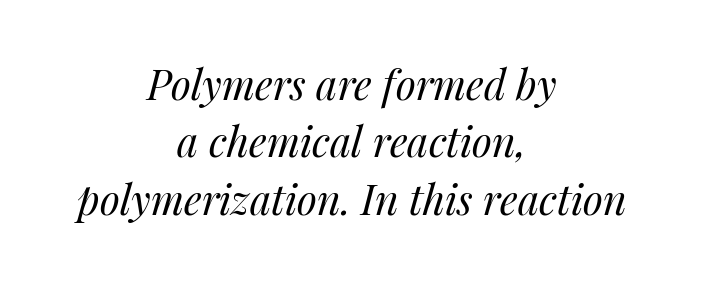
Just letters on the line, the space beneath them empty. The rendering keeps characters at their native spacing. There's an unmistakable incline to the writing here. The block of text has a typical density, with ordinary space between rows.
